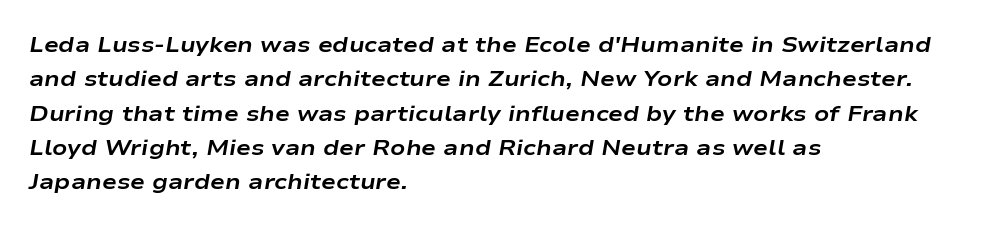
Typesetter's note: full bold, strokes at maximum text heaviness. Posture: slanted. The designer left line spacing at the default. The gaps between neighbouring characters are ordinary and unremarkable.
